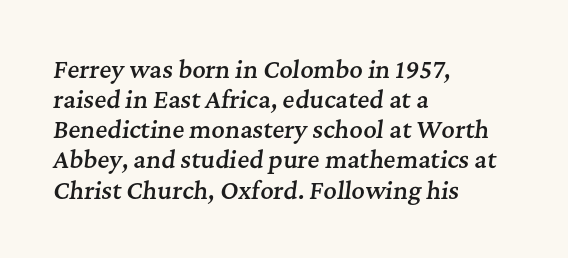
Emphasis by weight is partial: semibold. Each new line begins a customary step beneath the previous one. Would a proofreader flag this as italicized? Yes. Honestly, the letter spacing is just normal — you wouldn't notice it. Letters rest on an invisible, unmarked baseline. Line beginnings align vertically; line endings do not.
